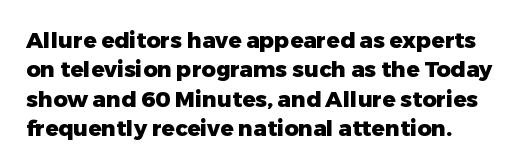
{"italic": "no", "bold": "yes", "underline": "no", "line_spacing": "normal", "line_spacing_ratio": 1.33, "letter_spacing": "normal", "letter_spacing_em": 0.0, "glyph_px": 22}
